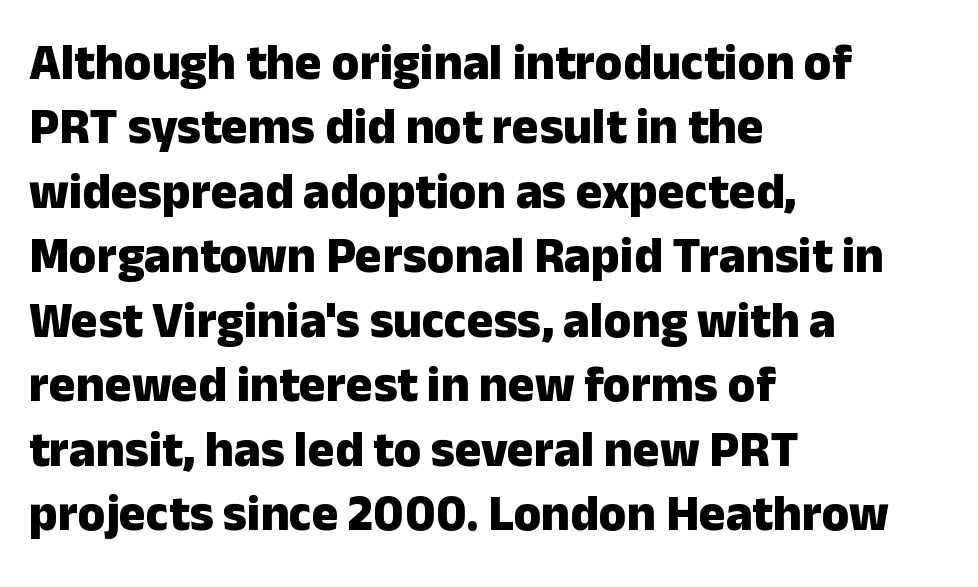
The line texture is even and compact thanks to regular tracking. Has an underline been added? It has not. Vertically, the passage feels balanced, rows spaced as you'd expect. These lines were composed using upright roman letters. Is this a fixed-width face? No — the glyphs have proportional, varying widths. The letters carry no serifs — their stems end cleanly without finishing strokes.
